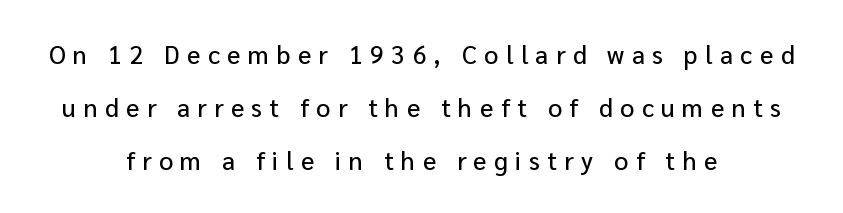
The rendering inserts visible extra space after every character. No italicization has been applied; the sample stays upright. Layout note: lines centered. No word sits above an underline.
